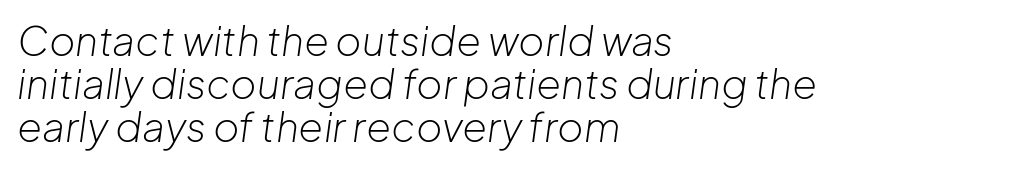
{"italic": "yes", "lean": "right", "slant_degrees": 8, "bold": "no", "weight": "light", "width": "normal", "stroke_contrast": "low", "x_height": "medium", "monospaced": "no", "underline": "no", "align": "left", "line_spacing": "tight", "line_spacing_ratio": 1.07, "letter_spacing": "normal", "letter_spacing_em": 0.0, "glyph_px": 40}
